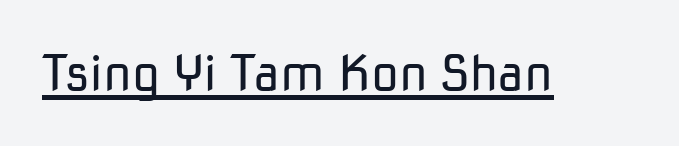
{"serif": "no", "italic": "no", "bold": "no", "weight": "regular", "width": "normal", "stroke_contrast": "low", "x_height": "medium", "monospaced": "no", "underline": "yes", "letter_spacing": "normal", "letter_spacing_em": 0.0, "glyph_px": 50}
